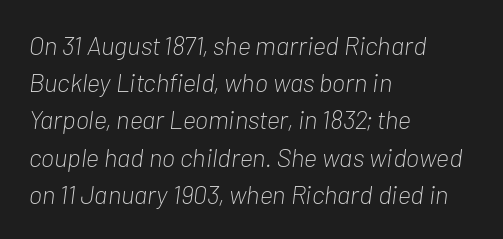
Vertically, the passage feels balanced, rows spaced as you'd expect. The strokes carry an ordinary text weight at most. Descenders hang freely into open space. The letterforms sit shoulder to shoulder at normal distance. Horizontal alignment here is leftward, the default for most running prose. The whole block is typeset with a tilt.
